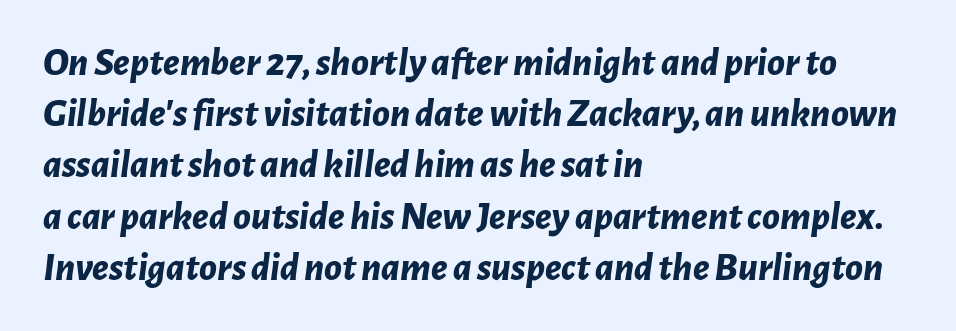
Looks like regular typesetting: each glyph gets only the width it needs. Just letters on the line, the space beneath them empty. Each line starts at the same left margin while the right side varies. Stroke thickness is high; the sample reads as a true bold. Compared with typical body copy, the letter spacing here is the same. Students, observe: this is what conventionally led text looks like.
